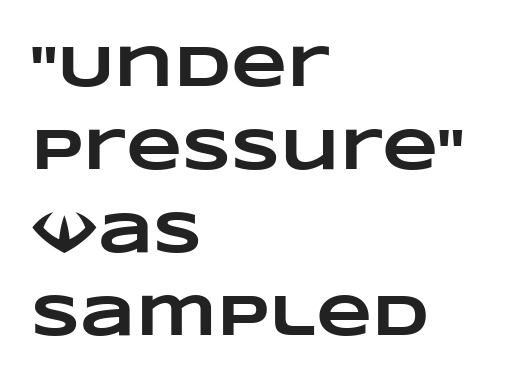
The lines in this sample share a left origin and differ only in where they stop. Just letters on the line, the space beneath them empty. There is no visible air inserted between adjacent glyphs. A typesetter would call this leading conventional body-copy spacing. The strokes are fattened all the way to bold.
